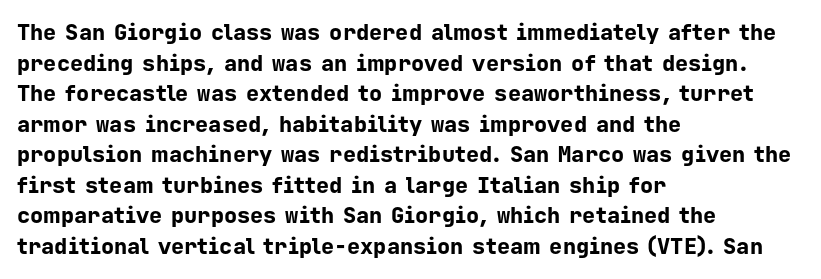
{"italic": "no", "bold": "yes", "underline": "no", "align": "left", "line_spacing": "normal", "line_spacing_ratio": 1.39, "letter_spacing": "normal", "letter_spacing_em": 0.0, "glyph_px": 22}
